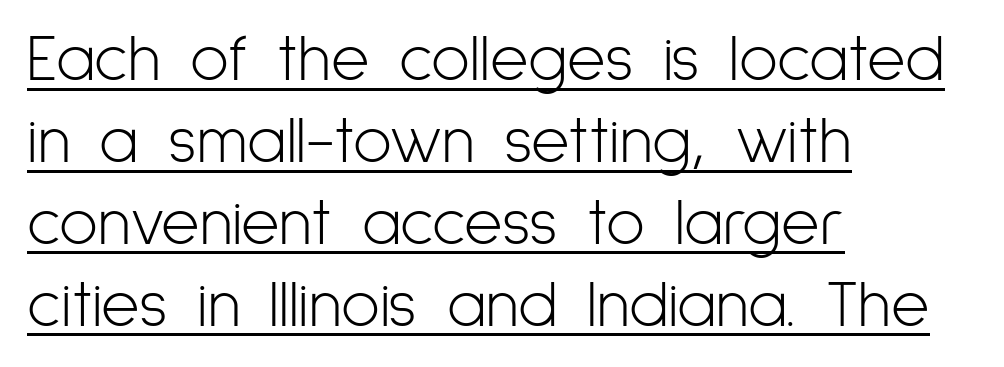
Students, note that the glyphs here touch the page at normal intervals. Stems and bowls with no extra thickness — not bold. Look at the bottom of the vertical strokes: they stop flat, with no serifs. Reading down the block, your eye returns to a fixed left position each line.
